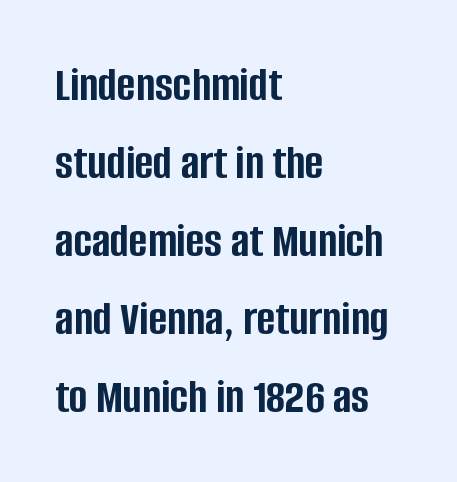
The image shows 50 px semibold, condensed sans-serif type, upright; set left-aligned, normal line spacing (1.56x), normal letter spacing, not underlined; low stroke contrast and a large x-height.
